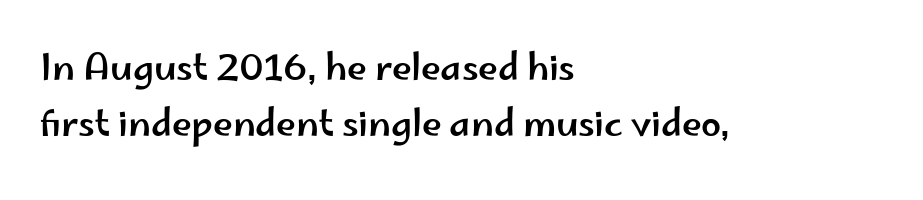
{"serif": "no", "italic": "no", "width": "wide", "stroke_contrast": "low", "x_height": "small", "monospaced": "no", "underline": "no", "align": "left", "line_spacing": "normal", "line_spacing_ratio": 1.55, "letter_spacing": "normal", "letter_spacing_em": 0.0, "glyph_px": 36}
